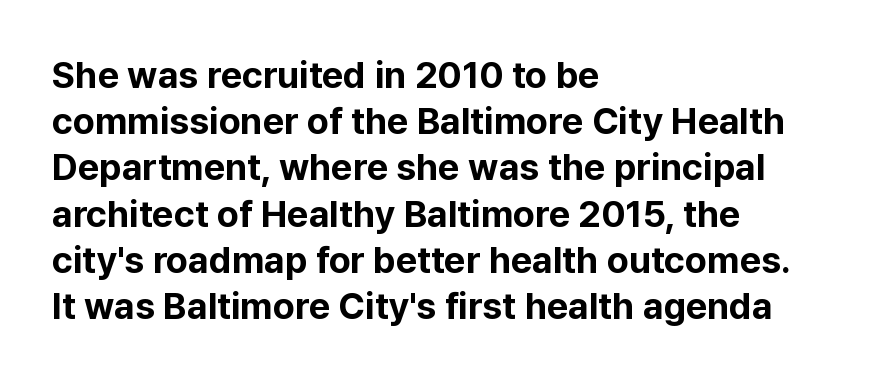
{"serif": "no", "italic": "no", "bold": "yes", "weight": "bold", "width": "normal", "stroke_contrast": "low", "x_height": "medium", "monospaced": "no", "underline": "no", "align": "left", "line_spacing": "normal", "line_spacing_ratio": 1.25, "letter_spacing": "normal", "letter_spacing_em": 0.0, "glyph_px": 37}
